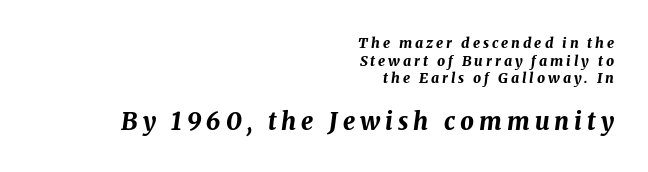
Honestly, the letter spacing is so wide it's the main thing you notice. This sample uses an oblique cut, with every glyph tilted off the vertical. The line-height multiplier appears to be the usual default. Only glyphs here, with clear space below each row.
